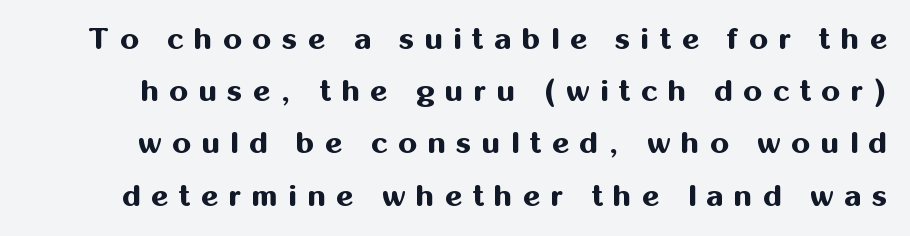
Q: Is the text bold? A: Yes.
Q: Is the text italic (slanted)? A: No, it is upright.
Q: Is the typeface a serif or a sans-serif typeface? A: Sans-serif.
Q: Is the text underlined? A: No.
Q: Is the spacing between letters normal or unusually wide? A: Unusually wide.
Q: Width (condensed, normal, or wide)? A: Normal.
Q: Stroke contrast? A: Medium.
Q: x-height? A: Medium.
Q: Monospaced? A: No.
